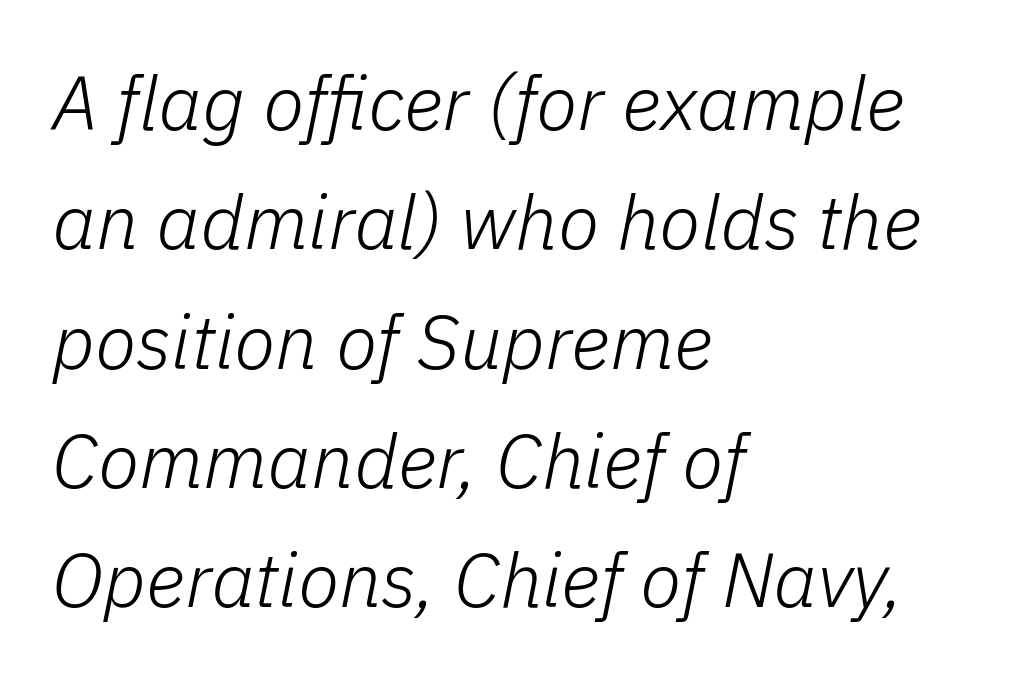
Unmarked baselines from the first word to the last. The space between consecutive lines is moderate. This sample has the flowing, uneven cadence of proportional lettering. No extra tracking has been applied to these lines. Slanted lettering throughout. This is not heavy type; no bold has been used.
